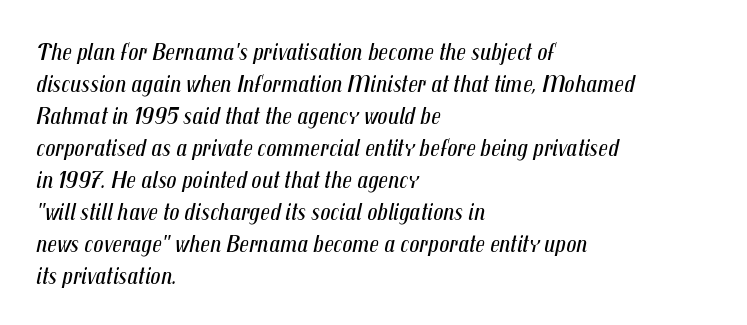
{"italic": "yes", "lean": "right", "slant_degrees": 12, "bold": "no", "underline": "no", "align": "left", "line_spacing": "normal", "line_spacing_ratio": 1.28, "letter_spacing": "normal", "letter_spacing_em": 0.0, "glyph_px": 25}
